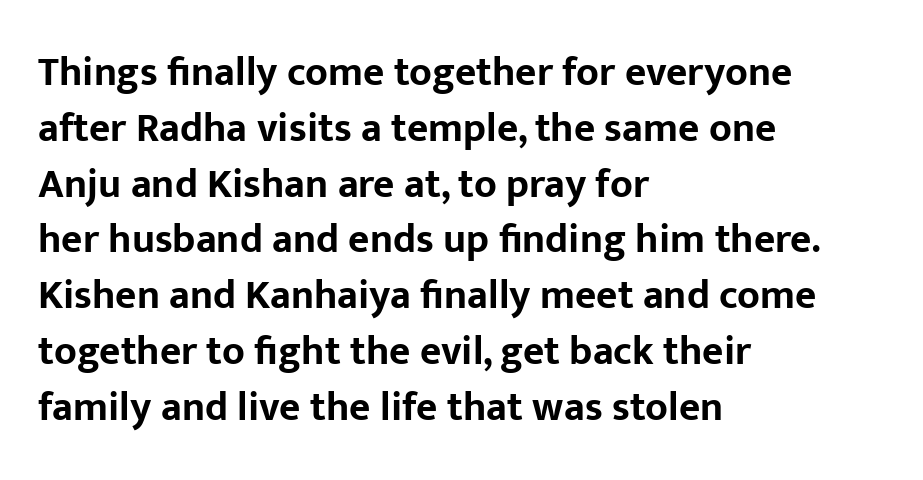
The strip under each line holds only bare page. When letters stand straight like this, we call the style roman or upright. Line beginnings align vertically; line endings do not. These lines sit exactly where default settings would place them. Short note: letters normally spaced.
